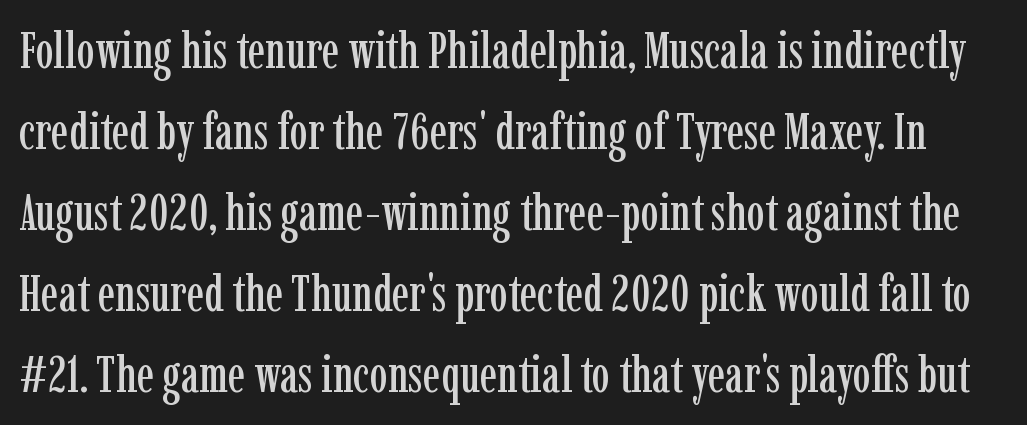
{"serif": "yes", "italic": "no", "width": "condensed", "stroke_contrast": "low", "x_height": "medium", "monospaced": "no", "underline": "no", "line_spacing": "normal", "line_spacing_ratio": 1.59, "letter_spacing": "normal", "letter_spacing_em": 0.0, "glyph_px": 51}
